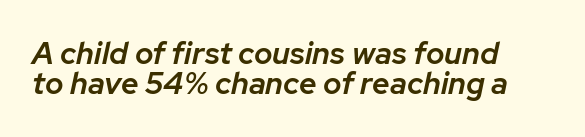
Q: Is the text bold? A: Semi-bold.
Q: Is the text italic (slanted)? A: Yes, it leans right by about 12 degrees.
Q: Is the text underlined? A: No.
Q: How is the paragraph aligned? A: Left-aligned.
Q: Is the spacing between letters normal or unusually wide? A: Normal.
Q: Is the spacing between lines tight, normal or loose? A: Tight.
Q: Width (condensed, normal, or wide)? A: Normal.
Q: Stroke contrast? A: Low.
Q: x-height? A: Medium.
Q: Monospaced? A: No.
